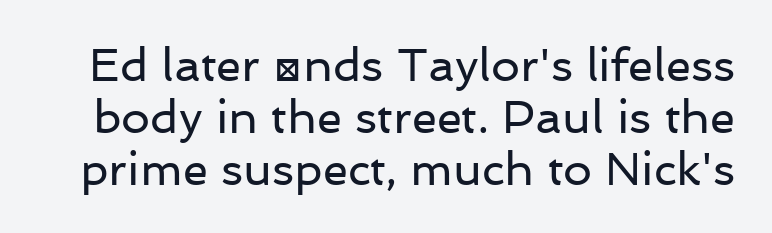
{"serif": "no", "italic": "no", "bold": "no", "weight": "regular", "width": "normal", "stroke_contrast": "low", "x_height": "medium", "monospaced": "no", "underline": "no", "line_spacing": "tight", "line_spacing_ratio": 1.13, "letter_spacing": "normal", "letter_spacing_em": 0.0, "glyph_px": 46}
